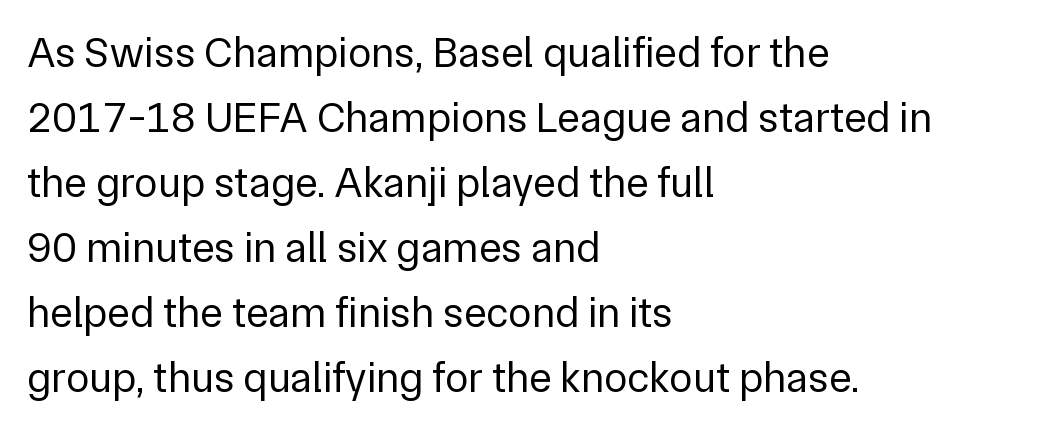
{"serif": "no", "italic": "no", "bold": "no", "weight": "regular", "width": "normal", "stroke_contrast": "low", "x_height": "medium", "monospaced": "no", "underline": "no", "align": "left", "line_spacing": "normal", "line_spacing_ratio": 1.51, "letter_spacing": "normal", "letter_spacing_em": 0.0, "glyph_px": 43}
